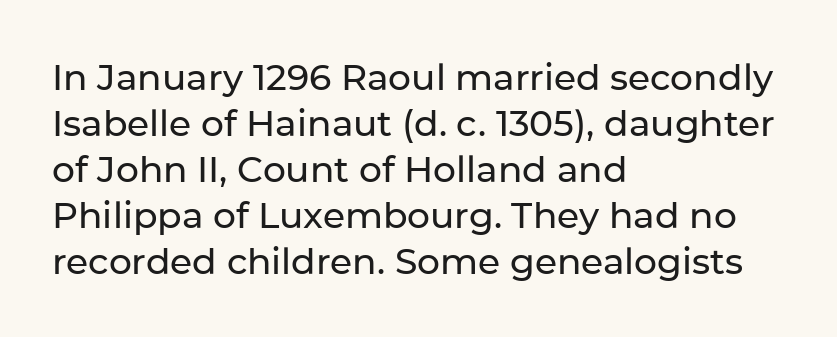
Q: Is the text italic (slanted)? A: No, it is upright.
Q: Is the typeface a serif or a sans-serif typeface? A: Sans-serif.
Q: Is the text underlined? A: No.
Q: How is the paragraph aligned? A: Left-aligned.
Q: Is the spacing between letters normal or unusually wide? A: Normal.
Q: Is the spacing between lines tight, normal or loose? A: Normal.
Q: Width (condensed, normal, or wide)? A: Normal.
Q: Stroke contrast? A: Low.
Q: x-height? A: Medium.
Q: Monospaced? A: No.
